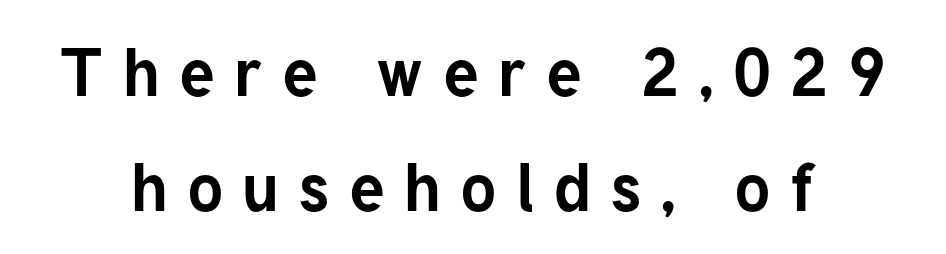
{"serif": "no", "italic": "no", "bold": "yes", "weight": "bold", "width": "normal", "stroke_contrast": "low", "x_height": "medium", "monospaced": "no", "underline": "no", "line_spacing_ratio": 1.72, "letter_spacing": "wide", "letter_spacing_em": 0.29, "glyph_px": 67}
